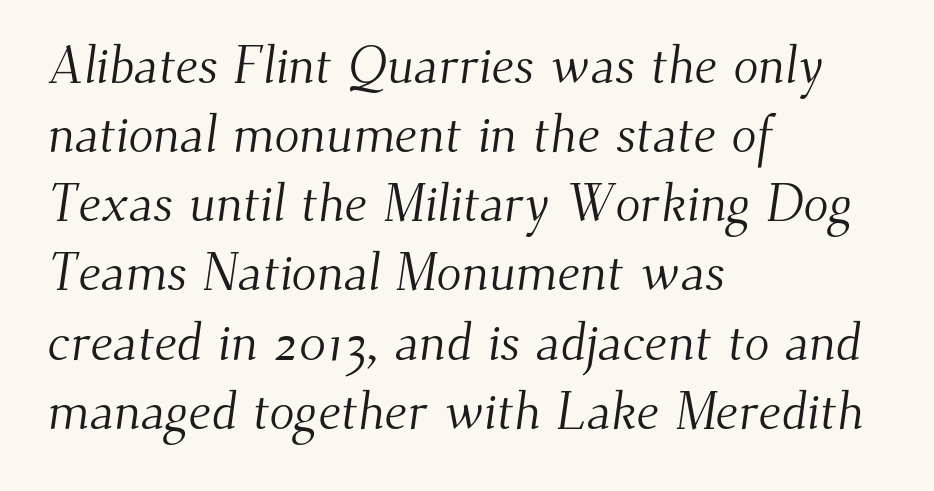
Q: Is the text bold? A: No.
Q: Is the typeface a serif or a sans-serif typeface? A: Serif.
Q: Is the text underlined? A: No.
Q: How is the paragraph aligned? A: Left-aligned.
Q: Is the spacing between letters normal or unusually wide? A: Normal.
Q: Is the spacing between lines tight, normal or loose? A: Normal.
Q: Width (condensed, normal, or wide)? A: Normal.
Q: Stroke contrast? A: Medium.
Q: x-height? A: Small.
Q: Monospaced? A: No.
